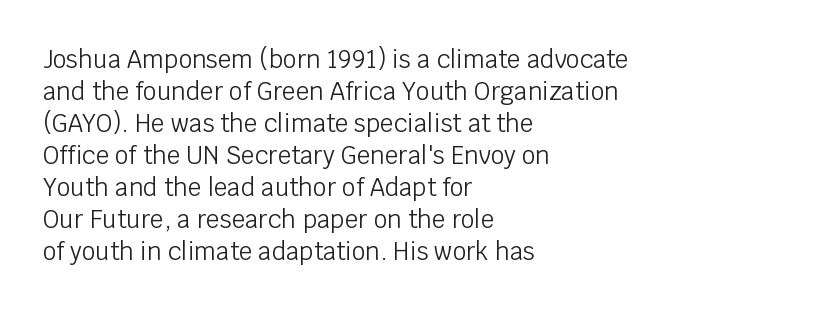
{"italic": "no", "bold": "no", "underline": "no", "align": "left", "line_spacing": "normal", "line_spacing_ratio": 1.33, "letter_spacing": "normal", "letter_spacing_em": 0.0, "glyph_px": 24}
